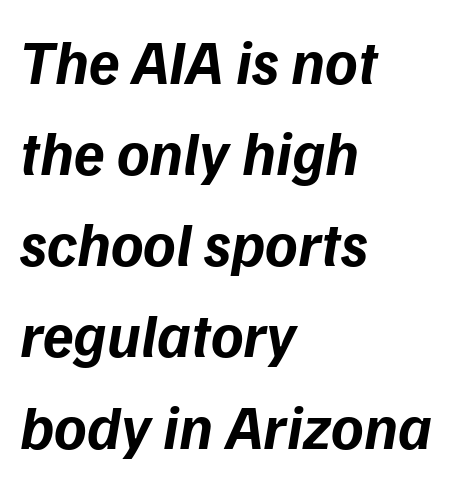
Q: Is the text bold? A: Yes.
Q: Is the text italic (slanted)? A: Yes, it leans right by about 9 degrees.
Q: Is the text underlined? A: No.
Q: How is the paragraph aligned? A: Left-aligned.
Q: Is the spacing between letters normal or unusually wide? A: Normal.
Q: Is the spacing between lines tight, normal or loose? A: Normal.
Q: Width (condensed, normal, or wide)? A: Normal.
Q: Stroke contrast? A: Low.
Q: x-height? A: Medium.
Q: Monospaced? A: No.
